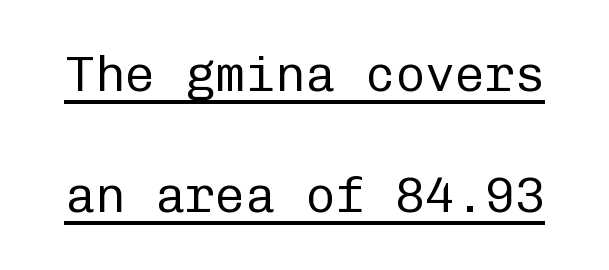
No extra ink here — the face is not bold. The letters stand straight up with perfectly vertical stems. A rule runs beneath these lines of type. These lines keep a tight, regular rhythm from letter to letter. Reading down the column, the eye jumps a long way to each next line.
